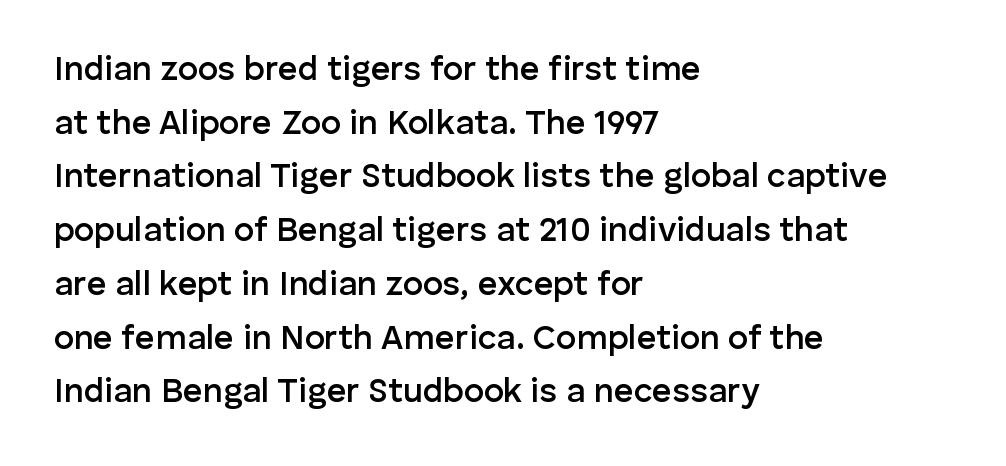
Tracking value appears to be zero — textbook default spacing. Line beginnings align vertically; line endings do not. These lines are rendered in a variable-pitch font. Font category for this specimen: sans-serif. Weight check: semibold — heavier than regular, not quite bold. This is the regular roman posture of the typeface.
